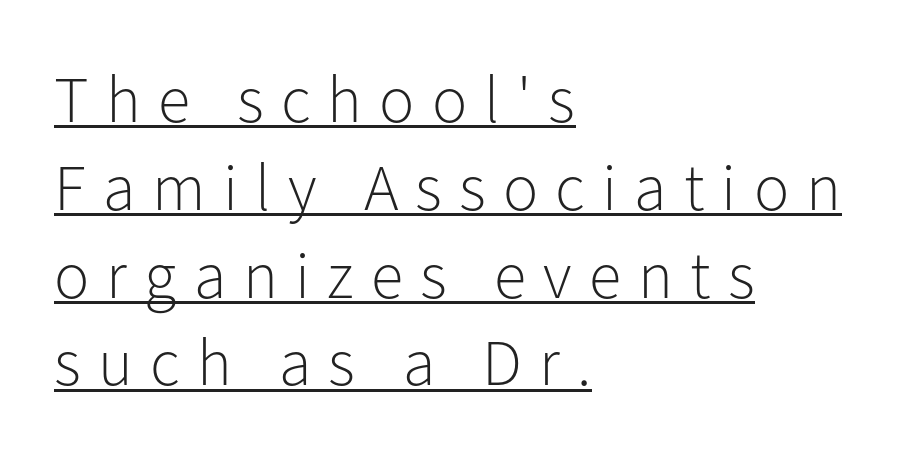
The image shows 66 px light sans-serif type, upright; set left-aligned, normal line spacing (1.33x), unusually wide letter spacing (+0.26 em), underlined; low stroke contrast and a medium x-height.
